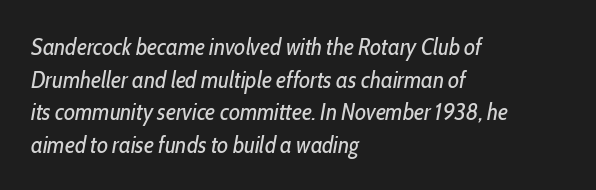
{"italic": "yes", "lean": "right", "slant_degrees": 10, "bold": "no", "underline": "no", "align": "left", "line_spacing": "normal", "line_spacing_ratio": 1.36, "letter_spacing": "normal", "letter_spacing_em": 0.0, "glyph_px": 24}
